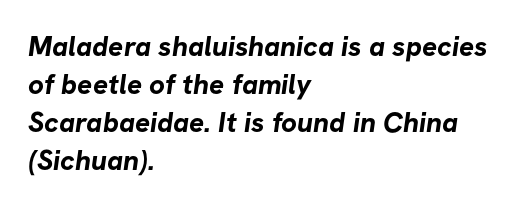
{"serif": "no", "bold": "yes", "weight": "bold", "width": "normal", "stroke_contrast": "low", "x_height": "medium", "monospaced": "no", "underline": "no", "align": "left", "line_spacing": "normal", "line_spacing_ratio": 1.36, "letter_spacing": "normal", "letter_spacing_em": 0.0, "glyph_px": 28}
